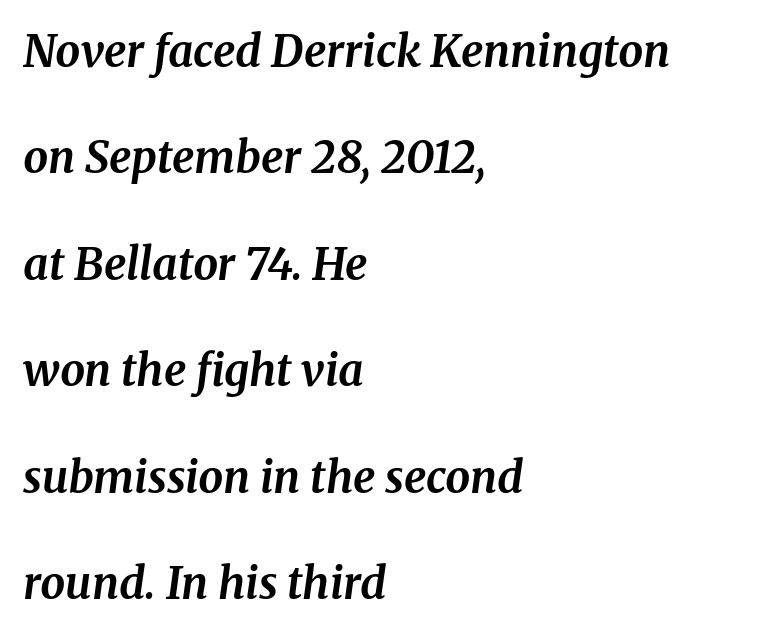
{"serif": "yes", "italic": "yes", "lean": "right", "slant_degrees": 8, "bold": "yes", "weight": "bold", "width": "normal", "stroke_contrast": "medium", "x_height": "medium", "monospaced": "no", "underline": "no", "align": "left", "line_spacing": "loose", "line_spacing_ratio": 2.42, "letter_spacing": "normal", "letter_spacing_em": 0.0, "glyph_px": 44}
